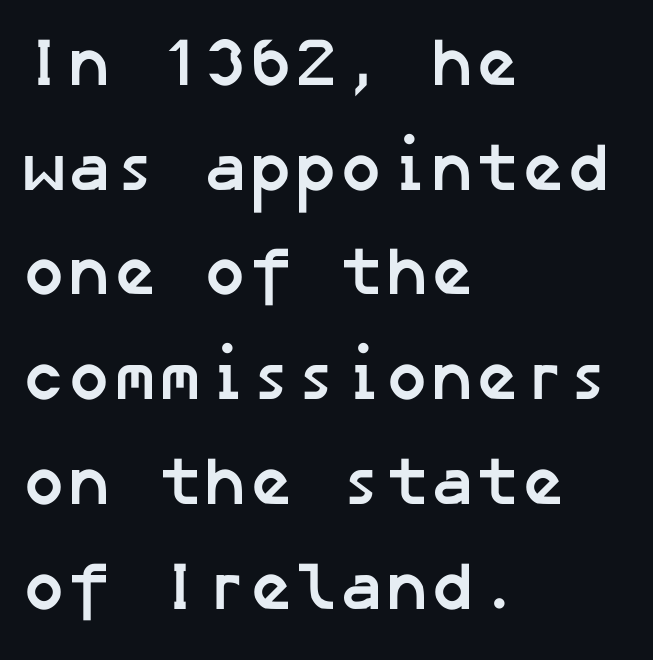
Q: Is the text bold? A: Yes.
Q: Is the typeface a serif or a sans-serif typeface? A: Sans-serif.
Q: Is the text underlined? A: No.
Q: How is the paragraph aligned? A: Left-aligned.
Q: Is the spacing between letters normal or unusually wide? A: Normal.
Q: Is the spacing between lines tight, normal or loose? A: Normal.
Q: Width (condensed, normal, or wide)? A: Normal.
Q: Stroke contrast? A: Low.
Q: x-height? A: Medium.
